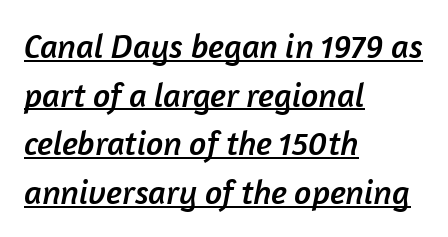
{"serif": "no", "width": "normal", "stroke_contrast": "low", "x_height": "medium", "monospaced": "no", "underline": "yes", "align": "left", "line_spacing": "normal", "line_spacing_ratio": 1.43, "letter_spacing": "normal", "letter_spacing_em": 0.0, "glyph_px": 34}
